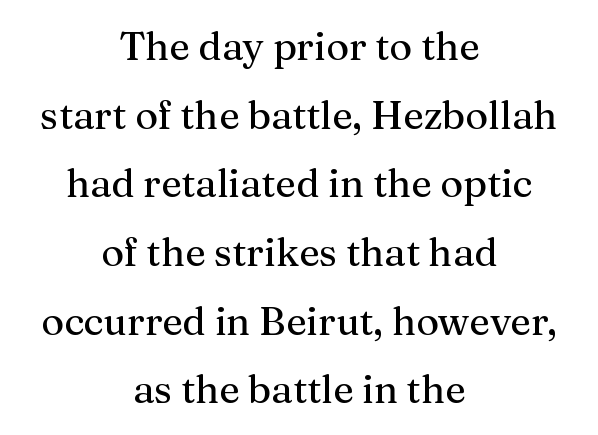
Check the space under the baseline: it is left empty. This rendering employs a face with finishing strokes, i.e., a serif. A typesetter would call this proportional, since set widths differ per character. When letters stand straight like this, we call the style roman or upright. Honestly, the letter spacing is just normal — you wouldn't notice it. Every row of glyphs is offset so its center matches the block's center.
